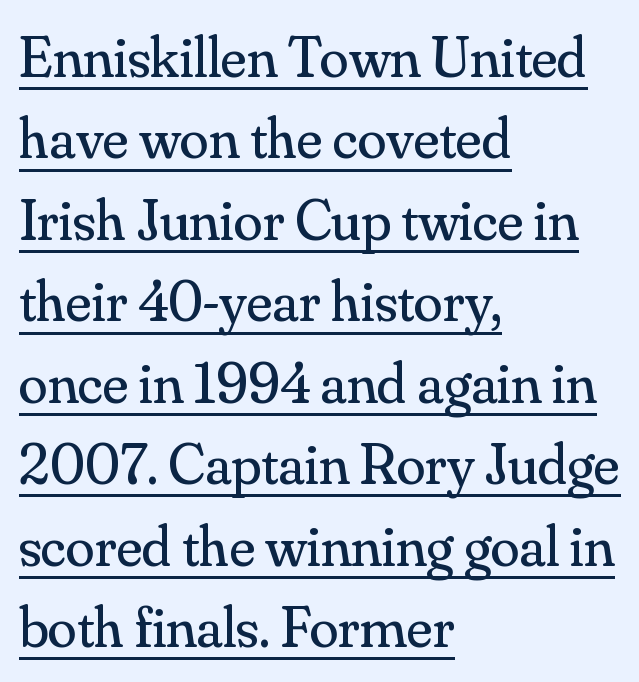
Q: Is the text bold? A: No.
Q: Is the text italic (slanted)? A: No, it is upright.
Q: Is the typeface a serif or a sans-serif typeface? A: Serif.
Q: Is the text underlined? A: Yes.
Q: How is the paragraph aligned? A: Left-aligned.
Q: Is the spacing between letters normal or unusually wide? A: Normal.
Q: Is the spacing between lines tight, normal or loose? A: Normal.
Q: Width (condensed, normal, or wide)? A: Normal.
Q: Stroke contrast? A: Medium.
Q: x-height? A: Small.
Q: Monospaced? A: No.
